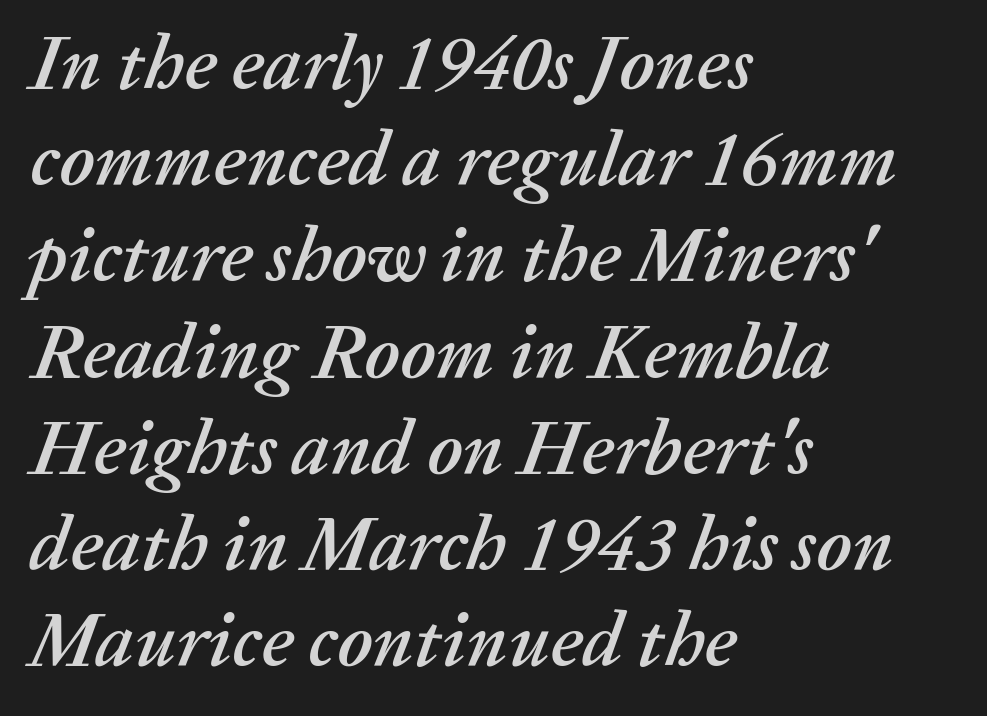
The image shows 77 px text type, italic (leaning right); set left-aligned, normal line spacing (1.25x), normal letter spacing, not underlined; medium stroke contrast and a medium x-height.
